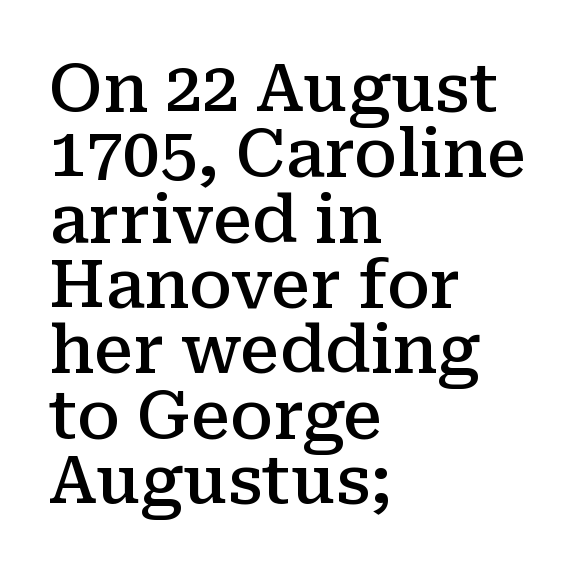
{"serif": "yes", "italic": "no", "bold": "semi", "weight": "semibold", "width": "normal", "stroke_contrast": "medium", "x_height": "medium", "monospaced": "no", "underline": "no", "align": "left", "line_spacing": "tight", "line_spacing_ratio": 0.99, "letter_spacing": "normal", "letter_spacing_em": 0.0, "glyph_px": 66}
